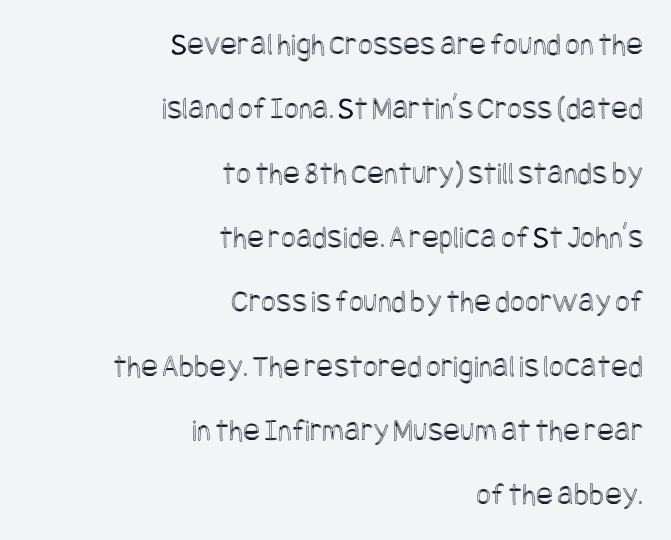
Q: Is the text italic (slanted)? A: No, it is upright.
Q: Is the text underlined? A: No.
Q: How is the paragraph aligned? A: Right-aligned.
Q: Is the spacing between letters normal or unusually wide? A: Normal.
Q: Is the spacing between lines tight, normal or loose? A: Loose.
Q: Width (condensed, normal, or wide)? A: Condensed.
Q: x-height? A: Large.
